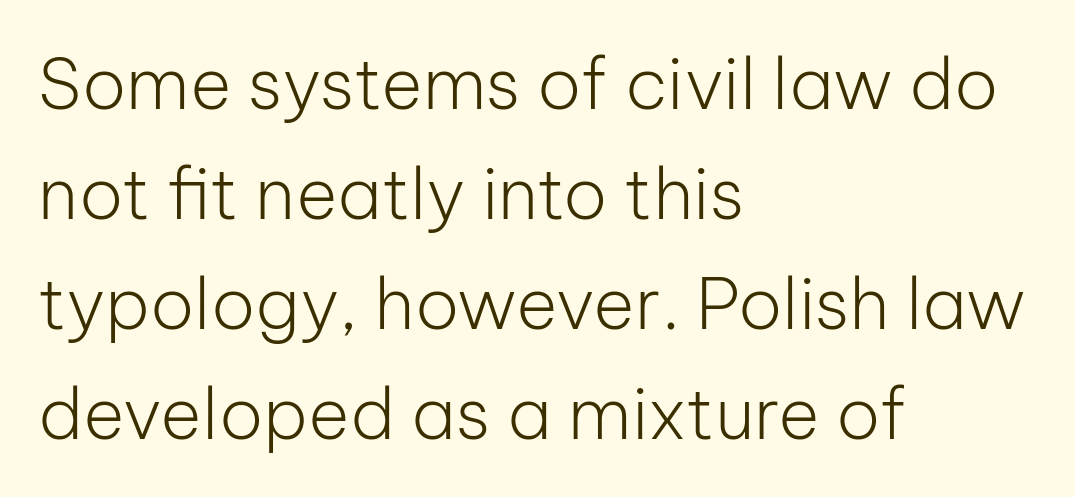
Are there feet on the stems? There aren't — it's a sans. Regular leading. Unbolded letterforms with no extra heft. The area under the type is left untouched. The rendering uses natural spacing where letterforms have individual widths. Here the glyphs are tracked normally, forming tight word shapes.
